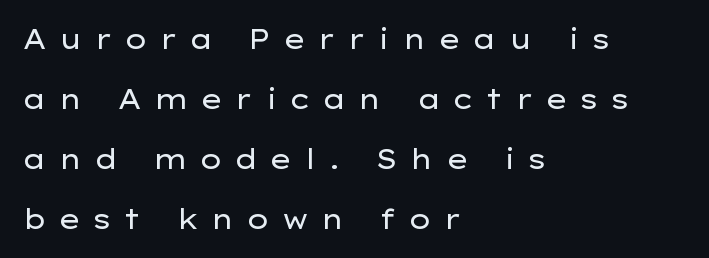
{"italic": "no", "bold": "no", "underline": "no", "align": "left", "line_spacing": "loose", "line_spacing_ratio": 2.22, "letter_spacing": "wide", "letter_spacing_em": 0.41, "glyph_px": 27}
